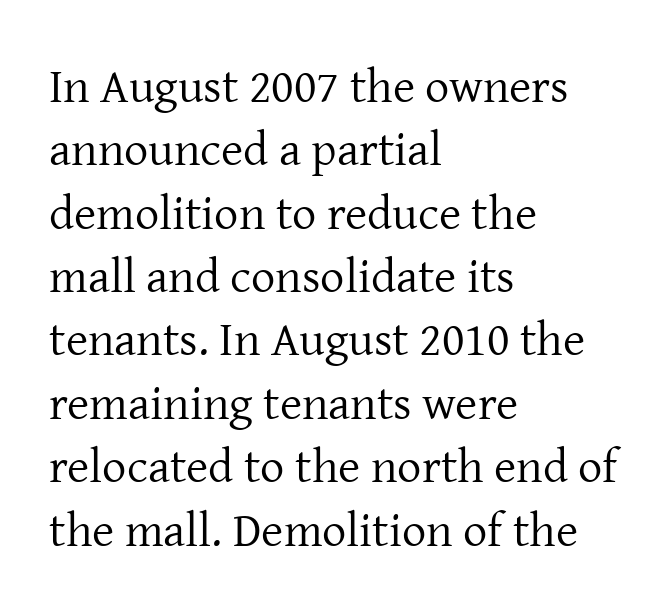
The image shows 48 px regular-weight serif type, upright; set left-aligned, normal line spacing (1.32x), normal letter spacing, not underlined; low stroke contrast and a medium x-height.
